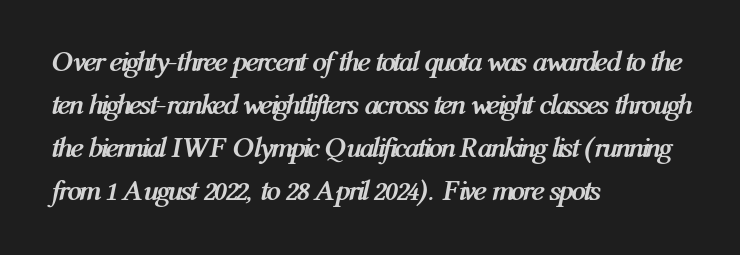
{"italic": "yes", "lean": "right", "slant_degrees": 12, "bold": "yes", "weight": "semibold", "width": "condensed", "stroke_contrast": "medium", "x_height": "medium", "monospaced": "no", "underline": "no", "align": "left", "line_spacing": "normal", "line_spacing_ratio": 1.48, "letter_spacing": "normal", "letter_spacing_em": 0.0, "glyph_px": 29}
